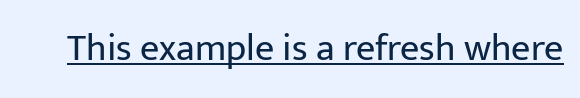
Check the space under the baseline: a stroke is drawn there. The face used here is proportionally spaced, like ordinary book or web type. The specimen reads as upright at a glance. The font is comparable to plain body text, perhaps lighter. The passage shown has conventional tracking throughout. Look at the bottom of the vertical strokes: they stop flat, with no serifs.
